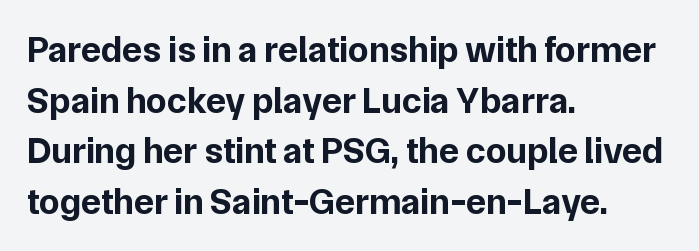
Q: Is the text bold? A: Yes.
Q: Is the text italic (slanted)? A: No, it is upright.
Q: Is the typeface a serif or a sans-serif typeface? A: Sans-serif.
Q: Is the text underlined? A: No.
Q: How is the paragraph aligned? A: Left-aligned.
Q: Is the spacing between letters normal or unusually wide? A: Normal.
Q: Is the spacing between lines tight, normal or loose? A: Normal.
Q: Width (condensed, normal, or wide)? A: Normal.
Q: Stroke contrast? A: Low.
Q: x-height? A: Medium.
Q: Monospaced? A: No.
